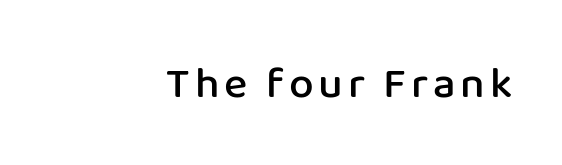
{"serif": "no", "italic": "no", "bold": "semi", "weight": "semibold", "width": "normal", "stroke_contrast": "low", "x_height": "medium", "monospaced": "no", "underline": "no", "align": "right", "glyph_px": 44}
